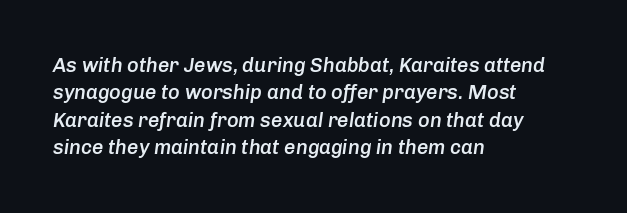
{"italic": "yes", "lean": "right", "slant_degrees": 8, "bold": "semi", "underline": "no", "align": "left", "line_spacing": "normal", "line_spacing_ratio": 1.37, "letter_spacing": "normal", "letter_spacing_em": 0.0, "glyph_px": 20}
